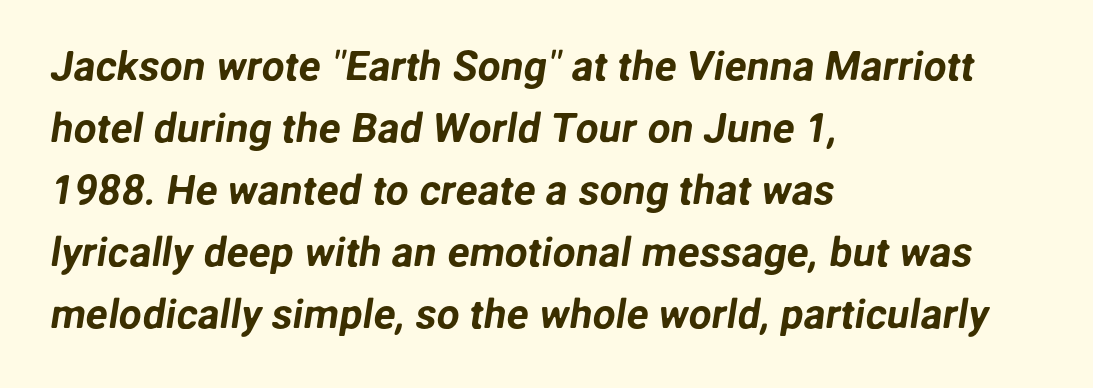
Q: Is the typeface a serif or a sans-serif typeface? A: Sans-serif.
Q: Is the text underlined? A: No.
Q: How is the paragraph aligned? A: Left-aligned.
Q: Is the spacing between letters normal or unusually wide? A: Normal.
Q: Is the spacing between lines tight, normal or loose? A: Normal.
Q: Width (condensed, normal, or wide)? A: Normal.
Q: Stroke contrast? A: Low.
Q: x-height? A: Medium.
Q: Monospaced? A: No.
